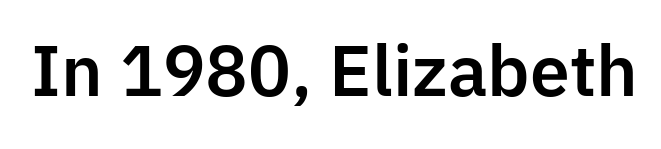
{"serif": "no", "italic": "no", "width": "normal", "stroke_contrast": "low", "x_height": "medium", "monospaced": "no", "underline": "no", "letter_spacing": "normal", "letter_spacing_em": 0.0, "glyph_px": 68}
